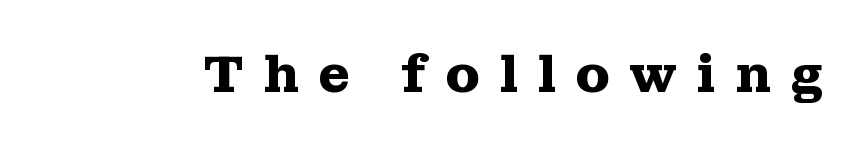
Plain, unruled lines of type. The type family on display is of the serif kind. As a designer I'd log this as weight 700, bold. The rendering inserts visible extra space after every character. Italic? Not at all — the glyphs are vertical. Each letter keeps its own natural width here, so spacing adapts to shape.
